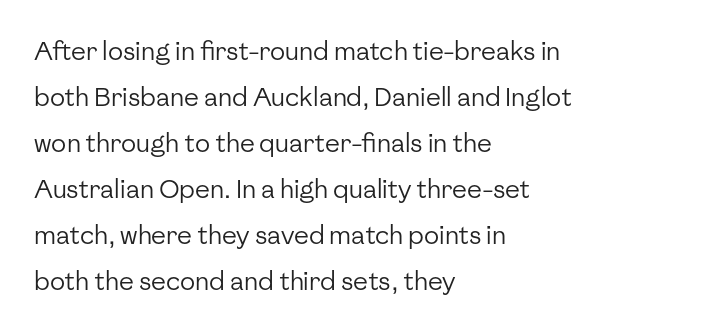
Q: Is the text bold? A: No.
Q: Is the text italic (slanted)? A: No, it is upright.
Q: Is the text underlined? A: No.
Q: How is the paragraph aligned? A: Left-aligned.
Q: Is the spacing between letters normal or unusually wide? A: Normal.
